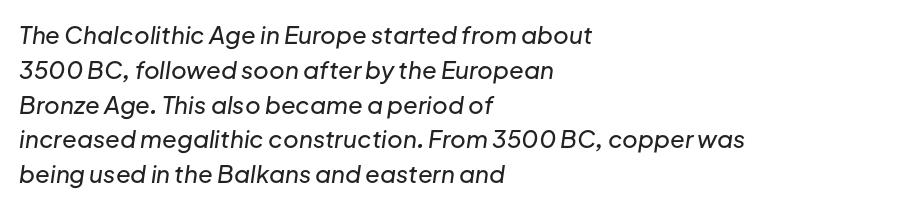
The image shows 24 px text type, italic (leaning right); set left-aligned, normal line spacing (1.45x), normal letter spacing, not underlined.
